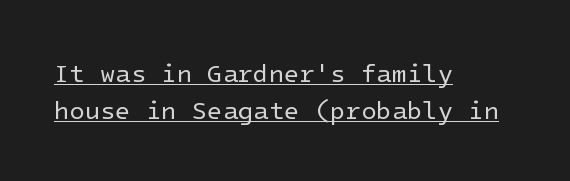
The image shows 25 px text type, upright; set left-aligned, normal line spacing (1.47x), normal letter spacing, underlined.
